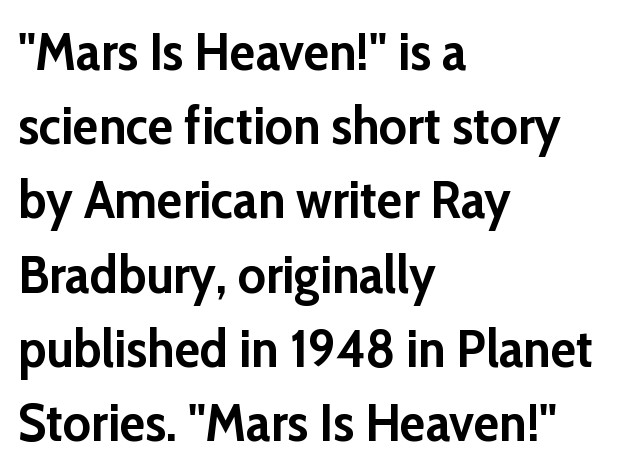
Q: Is the text bold? A: Yes.
Q: Is the text italic (slanted)? A: No, it is upright.
Q: Is the typeface a serif or a sans-serif typeface? A: Sans-serif.
Q: Is the text underlined? A: No.
Q: How is the paragraph aligned? A: Left-aligned.
Q: Is the spacing between letters normal or unusually wide? A: Normal.
Q: Is the spacing between lines tight, normal or loose? A: Normal.
Q: Width (condensed, normal, or wide)? A: Normal.
Q: Stroke contrast? A: Low.
Q: x-height? A: Medium.
Q: Monospaced? A: No.
